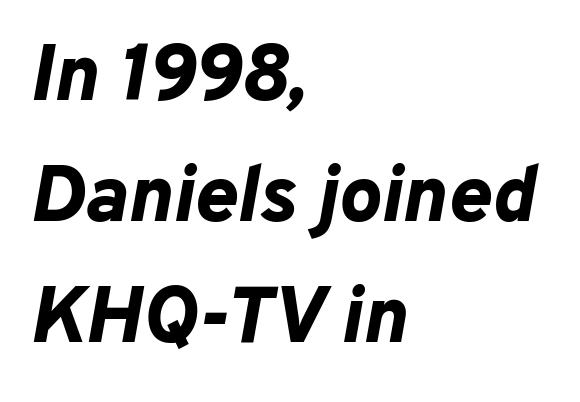
The image shows 80 px bold type, italic (leaning right); set left-aligned, normal line spacing (1.51x), normal letter spacing, not underlined; low stroke contrast and a medium x-height.
